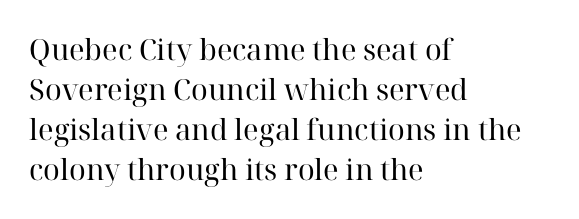
{"serif": "yes", "italic": "no", "bold": "no", "weight": "regular", "width": "normal", "stroke_contrast": "high", "x_height": "medium", "monospaced": "no", "underline": "no", "align": "left", "line_spacing": "normal", "line_spacing_ratio": 1.38, "letter_spacing": "normal", "letter_spacing_em": 0.0, "glyph_px": 29}
